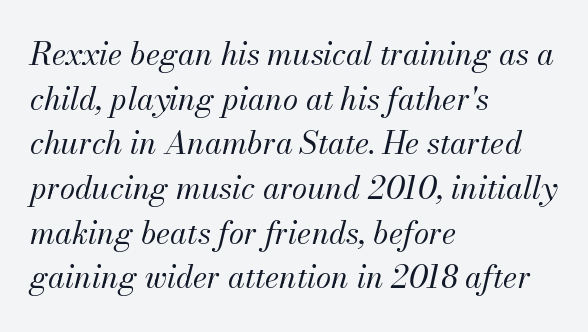
{"italic": "yes", "lean": "right", "slant_degrees": 13, "bold": "no", "weight": "regular", "width": "normal", "stroke_contrast": "medium", "x_height": "small", "monospaced": "no", "underline": "no", "align": "left", "line_spacing": "normal", "line_spacing_ratio": 1.44, "letter_spacing": "normal", "letter_spacing_em": 0.0, "glyph_px": 31}
